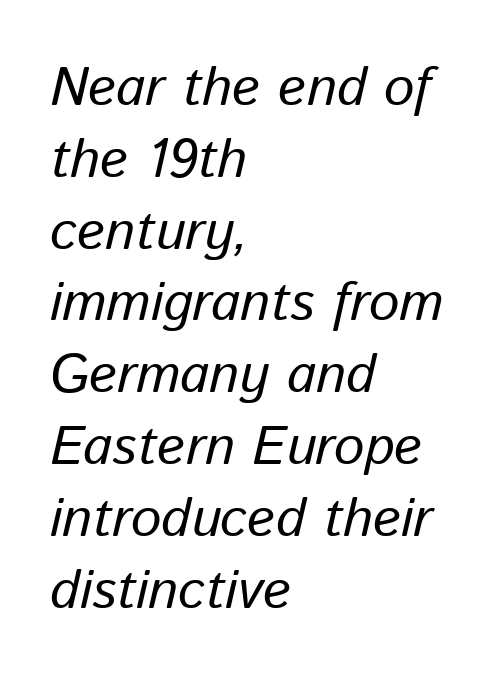
The image shows 54 px regular-weight type, italic (leaning right); set left-aligned, normal line spacing (1.33x), normal letter spacing, not underlined; low stroke contrast and a medium x-height.
